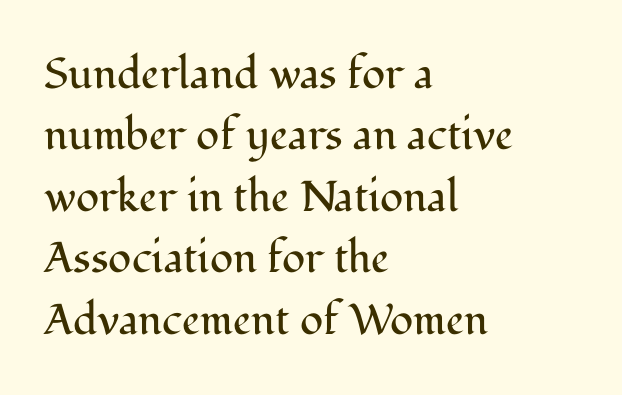
Where is the straight margin? On the left. The words here are not underlined. Think standard paragraph weight, or any step lighter than that. Upright lettering throughout.
